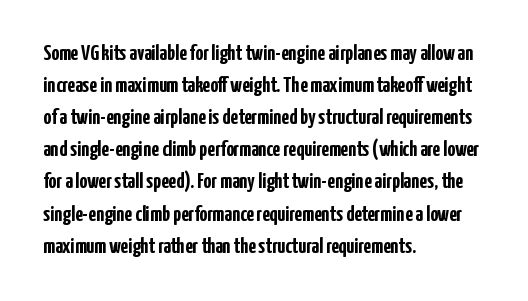
These lines were composed using upright roman letters. Bare-footed words on every line. The vertical gap from one line to the next is medium. Leftover space on each line is placed entirely after the last word. The line texture is even and compact thanks to regular tracking.
